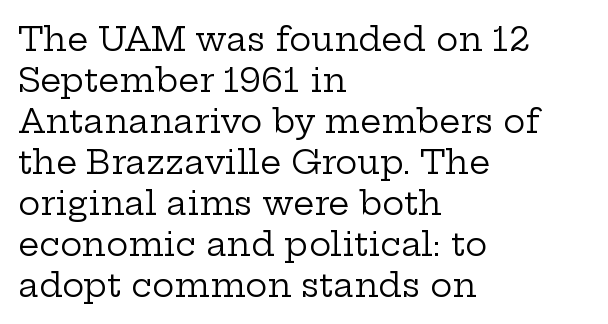
{"serif": "yes", "italic": "no", "bold": "no", "weight": "regular", "width": "wide", "stroke_contrast": "low", "x_height": "medium", "monospaced": "no", "underline": "no", "align": "left", "line_spacing_ratio": 1.24, "letter_spacing": "normal", "letter_spacing_em": 0.0, "glyph_px": 33}
